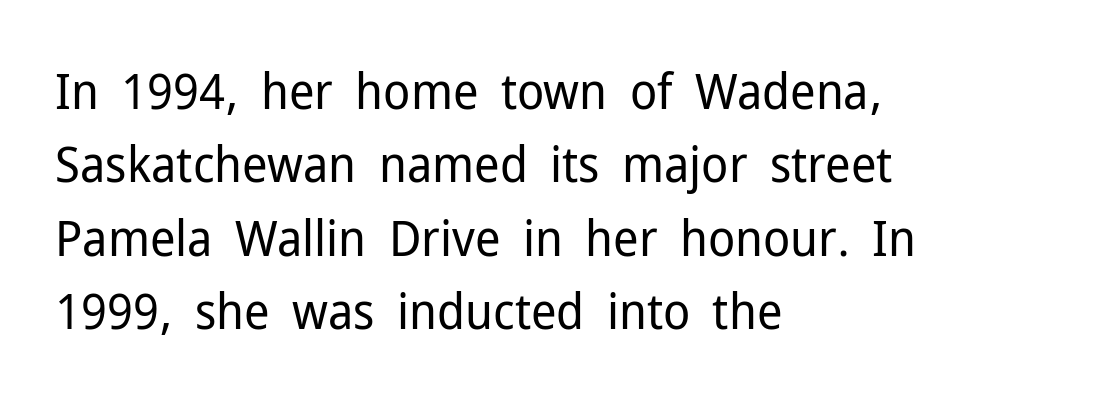
{"serif": "no", "italic": "no", "bold": "no", "weight": "regular", "width": "normal", "stroke_contrast": "low", "x_height": "medium", "monospaced": "no", "underline": "no", "align": "left", "line_spacing": "normal", "line_spacing_ratio": 1.47, "letter_spacing": "normal", "letter_spacing_em": 0.0, "glyph_px": 50}
